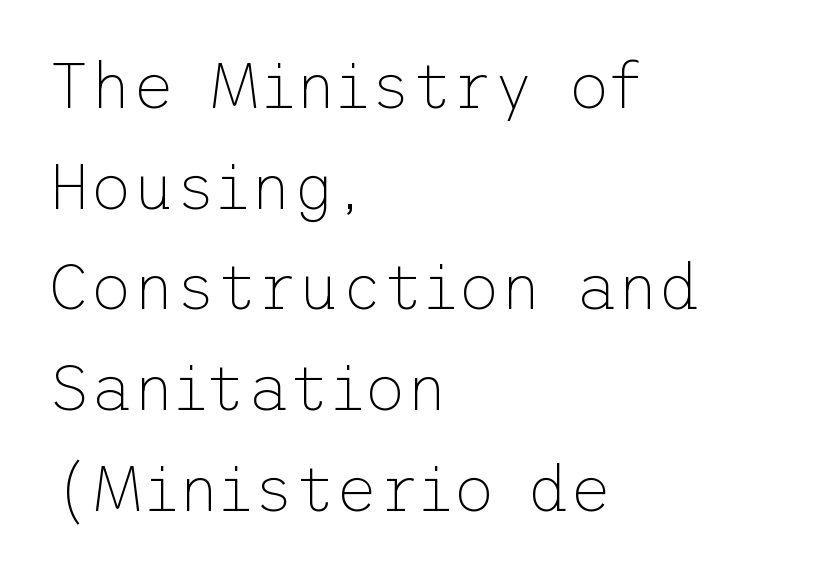
The image shows 65 px thin sans-serif type, upright; set left-aligned, normal line spacing (1.55x), normal letter spacing, not underlined; low stroke contrast and a medium x-height.
